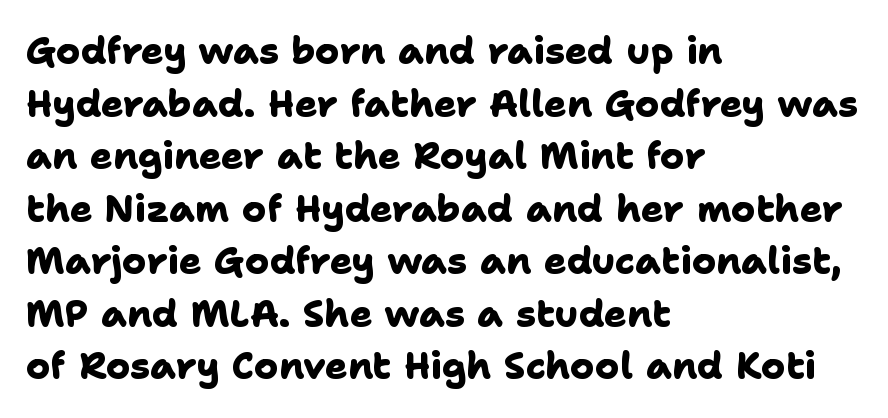
Q: Is the text bold? A: Yes.
Q: Is the typeface a serif or a sans-serif typeface? A: Sans-serif.
Q: Is the text underlined? A: No.
Q: How is the paragraph aligned? A: Left-aligned.
Q: Is the spacing between letters normal or unusually wide? A: Normal.
Q: Is the spacing between lines tight, normal or loose? A: Normal.
Q: Width (condensed, normal, or wide)? A: Normal.
Q: Stroke contrast? A: Low.
Q: x-height? A: Medium.
Q: Monospaced? A: No.
